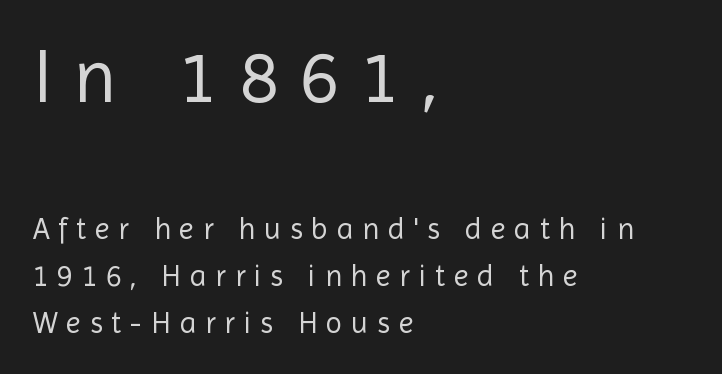
Q: Is the text bold? A: No.
Q: Is the text italic (slanted)? A: No, it is upright.
Q: Is the typeface a serif or a sans-serif typeface? A: Sans-serif.
Q: Is the text underlined? A: No.
Q: How is the paragraph aligned? A: Left-aligned.
Q: Is the spacing between letters normal or unusually wide? A: Unusually wide.
Q: Is the spacing between lines tight, normal or loose? A: Normal.
Q: Which block of text is set in a larger size, the first (top) or the second (bottom)? A: The first (top) one.
Q: Width (condensed, normal, or wide)? A: Normal.
Q: x-height? A: Medium.
Q: Monospaced? A: No.
